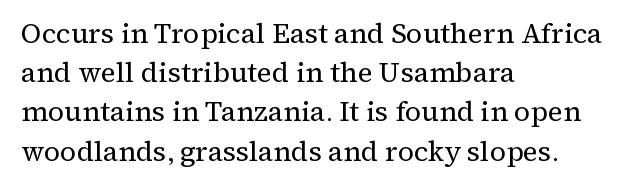
Q: Is the text bold? A: No.
Q: Is the text italic (slanted)? A: No, it is upright.
Q: Is the typeface a serif or a sans-serif typeface? A: Serif.
Q: Is the text underlined? A: No.
Q: How is the paragraph aligned? A: Left-aligned.
Q: Is the spacing between letters normal or unusually wide? A: Normal.
Q: Is the spacing between lines tight, normal or loose? A: Normal.
Q: Width (condensed, normal, or wide)? A: Normal.
Q: Stroke contrast? A: Medium.
Q: x-height? A: Medium.
Q: Monospaced? A: No.
